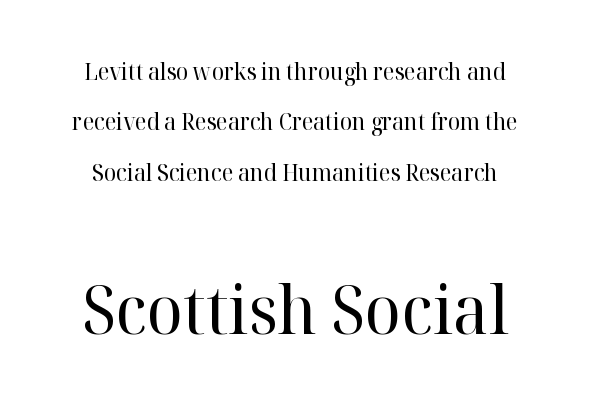
Underline: absent. This rendering leaves character spacing at its baseline value. The passage shown is not bold in any degree. Are there feet on the stems? There are — it's a serif.
